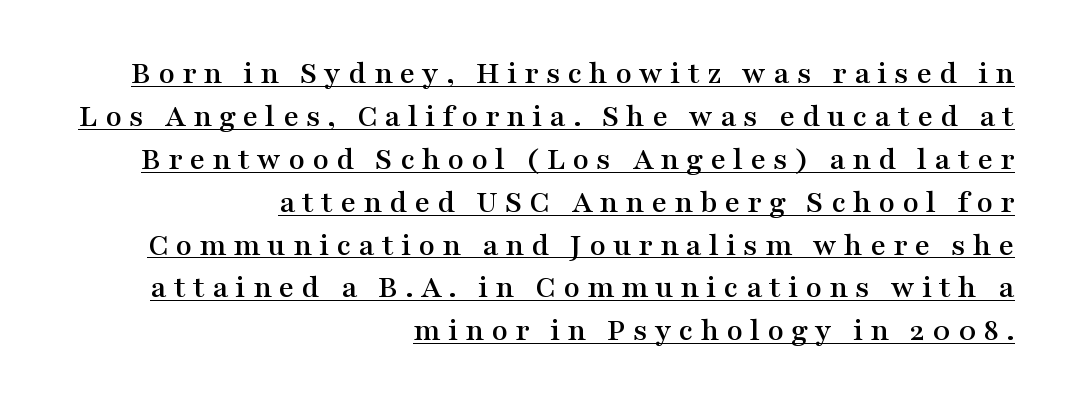
{"serif": "yes", "italic": "no", "width": "wide", "stroke_contrast": "medium", "x_height": "medium", "monospaced": "no", "underline": "yes", "align": "right", "line_spacing": "normal", "line_spacing_ratio": 1.3, "letter_spacing": "wide", "letter_spacing_em": 0.22, "glyph_px": 33}
